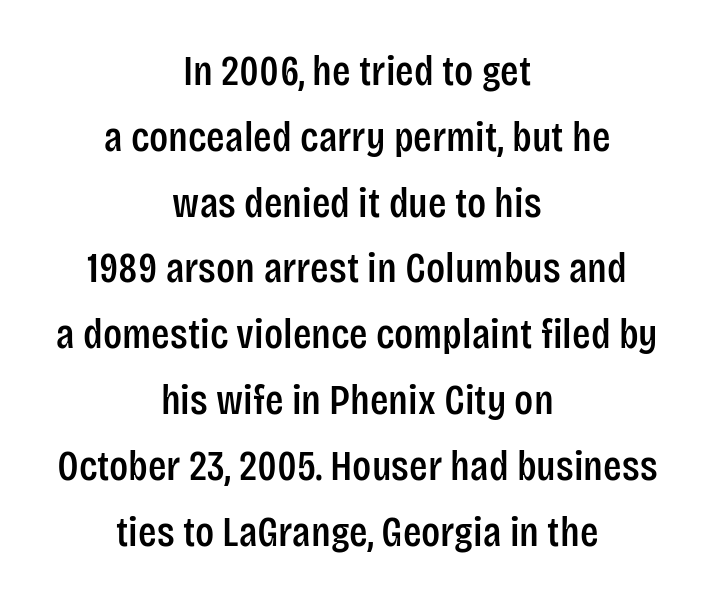
Q: Is the text italic (slanted)? A: No, it is upright.
Q: Is the typeface a serif or a sans-serif typeface? A: Sans-serif.
Q: Is the text underlined? A: No.
Q: How is the paragraph aligned? A: Centered.
Q: Is the spacing between letters normal or unusually wide? A: Normal.
Q: Is the spacing between lines tight, normal or loose? A: Normal.
Q: Width (condensed, normal, or wide)? A: Condensed.
Q: Stroke contrast? A: Low.
Q: x-height? A: Large.
Q: Monospaced? A: No.
